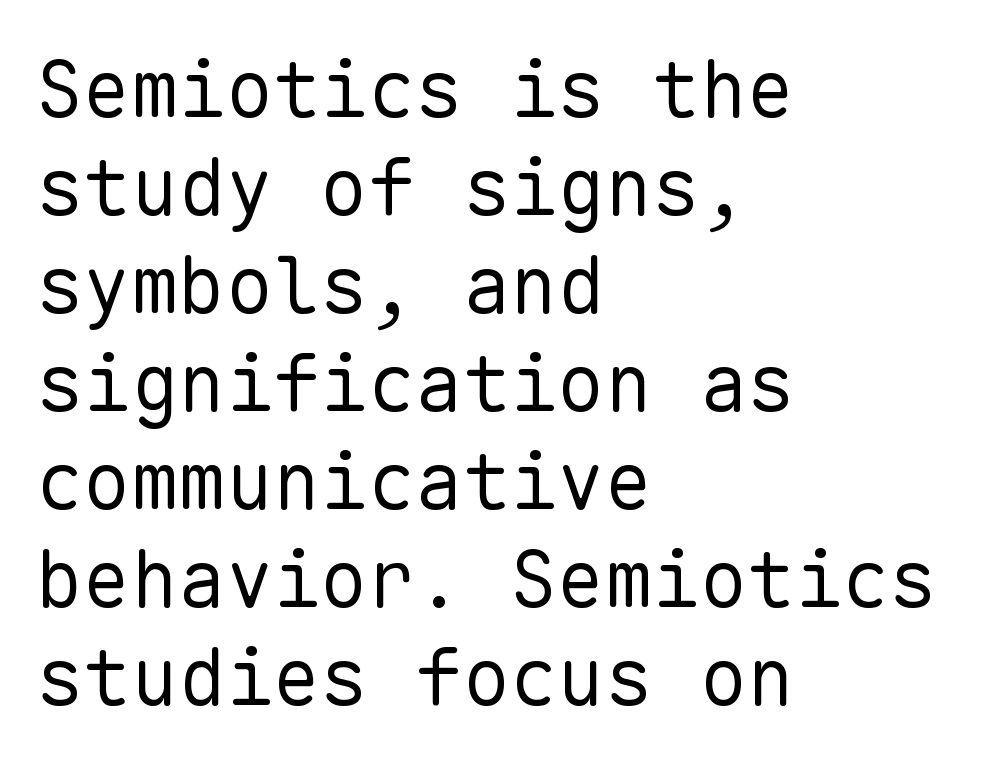
No feet cap the strokes, marking this as sans-serif type. The face used here is rendered with its standard letterfit. The lettering stays uniformly vertical, giving the passage a roman look. Words float on clear page, feet unadorned. In CSS terms this would be text-align: left. The passage shown is typed in a monospace face where columns stay perfectly aligned.
